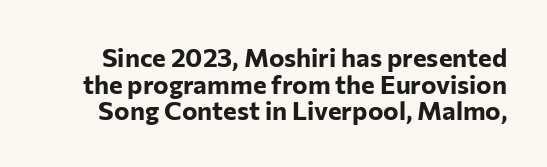
Q: Is the text bold? A: Yes.
Q: Is the text italic (slanted)? A: No, it is upright.
Q: Is the text underlined? A: No.
Q: Is the spacing between letters normal or unusually wide? A: Normal.
Q: Is the spacing between lines tight, normal or loose? A: Tight.
